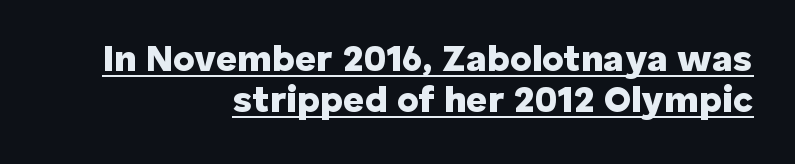
Q: Is the text bold? A: Yes.
Q: Is the text italic (slanted)? A: No, it is upright.
Q: Is the typeface a serif or a sans-serif typeface? A: Sans-serif.
Q: Is the text underlined? A: Yes.
Q: How is the paragraph aligned? A: Right-aligned.
Q: Is the spacing between letters normal or unusually wide? A: Normal.
Q: Is the spacing between lines tight, normal or loose? A: Tight.
Q: Width (condensed, normal, or wide)? A: Normal.
Q: Stroke contrast? A: Low.
Q: x-height? A: Medium.
Q: Monospaced? A: No.
